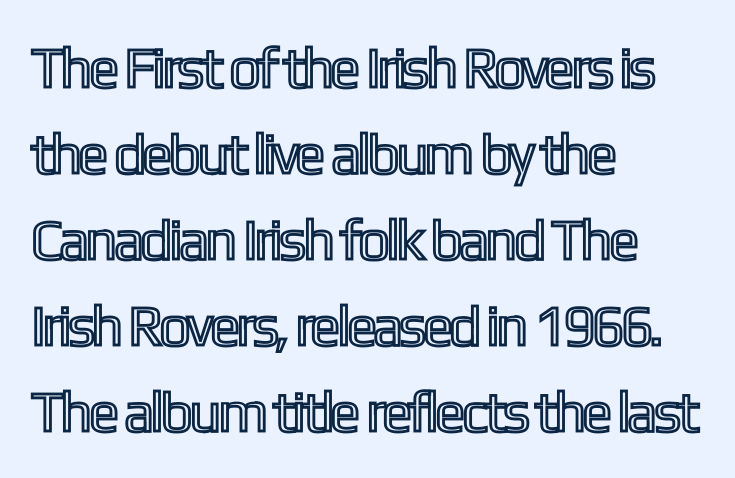
Only glyphs here, with clear space below each row. The rendering anchors every line to the left-hand side. Inter-character spacing is left at the font's built-in metrics. Varying glyph widths throughout — classic text-font behaviour. A typesetter would mark this as roman, not italic. Rows of type keep a routine distance in the vertical direction.
